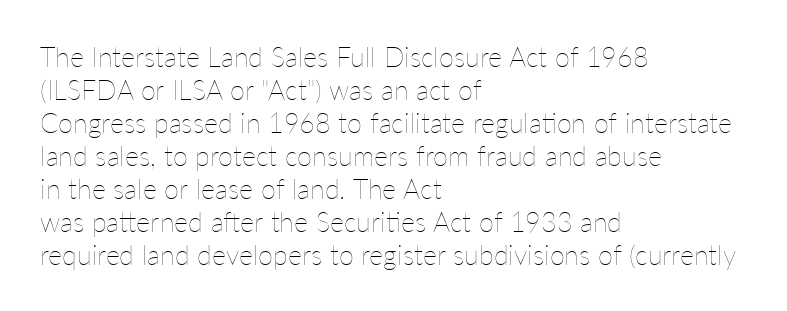
Q: Is the text bold? A: No.
Q: Is the text italic (slanted)? A: No, it is upright.
Q: Is the text underlined? A: No.
Q: How is the paragraph aligned? A: Left-aligned.
Q: Is the spacing between letters normal or unusually wide? A: Normal.
